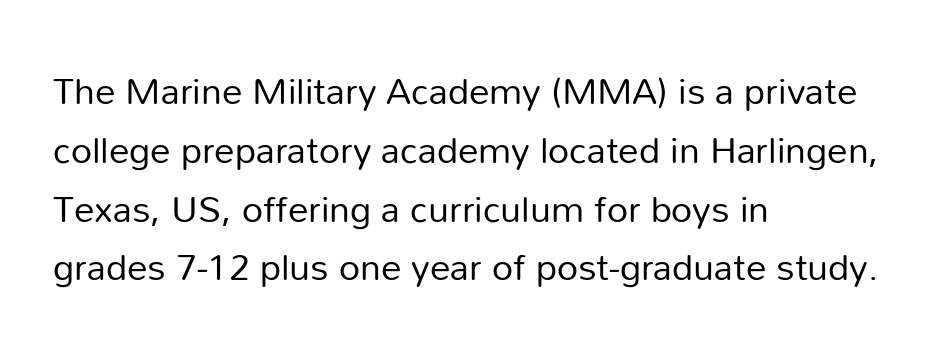
{"serif": "no", "italic": "no", "bold": "no", "weight": "regular", "width": "normal", "stroke_contrast": "low", "x_height": "medium", "monospaced": "no", "underline": "no", "align": "left", "line_spacing": "normal", "line_spacing_ratio": 1.59, "letter_spacing": "normal", "letter_spacing_em": 0.0, "glyph_px": 37}
